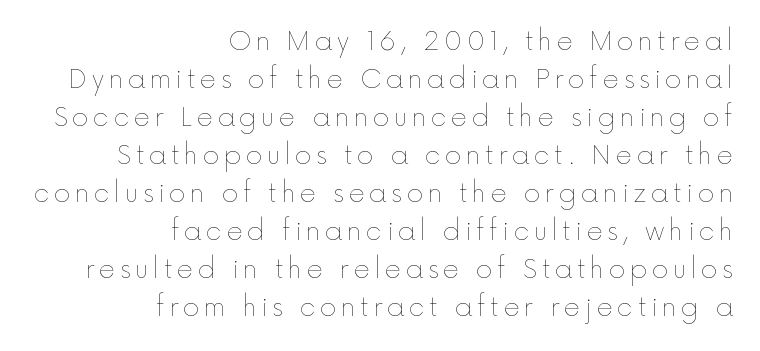
Q: Is the text bold? A: No.
Q: Is the text italic (slanted)? A: No, it is upright.
Q: Is the text underlined? A: No.
Q: How is the paragraph aligned? A: Right-aligned.
Q: Is the spacing between lines tight, normal or loose? A: Normal.
